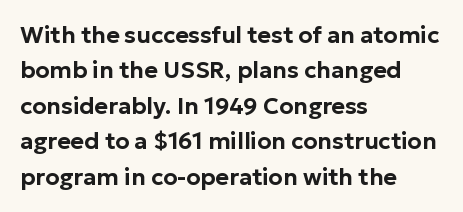
Nope, not italic — everything's standing straight. Words appear dense and cohesive because spacing is normal. The baseline area is clear. These lines sit exactly where default settings would place them. The compositor pushed each line to the left boundary.
